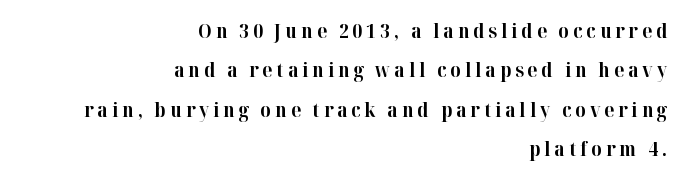
Q: Is the text bold? A: Yes.
Q: Is the text italic (slanted)? A: No, it is upright.
Q: Is the text underlined? A: No.
Q: How is the paragraph aligned? A: Right-aligned.
Q: Is the spacing between letters normal or unusually wide? A: Unusually wide.
Q: Is the spacing between lines tight, normal or loose? A: Loose.
